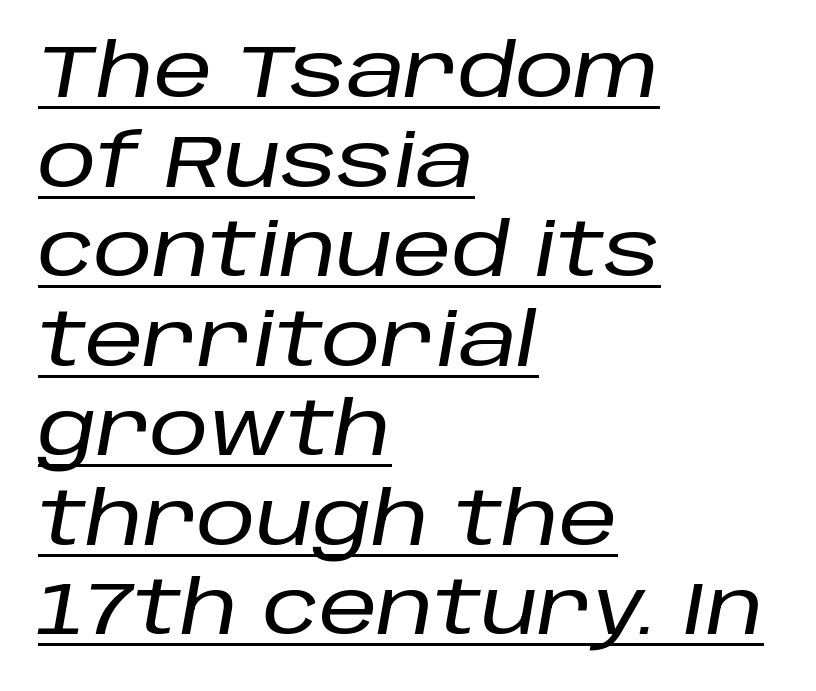
{"italic": "yes", "lean": "right", "slant_degrees": 10, "width": "normal", "stroke_contrast": "low", "x_height": "large", "monospaced": "no", "underline": "yes", "align": "left", "line_spacing_ratio": 1.21, "letter_spacing": "normal", "letter_spacing_em": 0.0, "glyph_px": 74}
